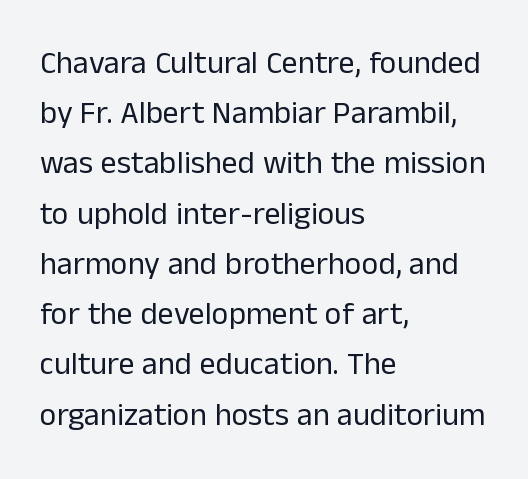
Q: Is the text bold? A: No.
Q: Is the text italic (slanted)? A: No, it is upright.
Q: Is the typeface a serif or a sans-serif typeface? A: Sans-serif.
Q: Is the text underlined? A: No.
Q: How is the paragraph aligned? A: Left-aligned.
Q: Is the spacing between letters normal or unusually wide? A: Normal.
Q: Is the spacing between lines tight, normal or loose? A: Normal.
Q: Width (condensed, normal, or wide)? A: Normal.
Q: Stroke contrast? A: Low.
Q: x-height? A: Medium.
Q: Monospaced? A: No.
